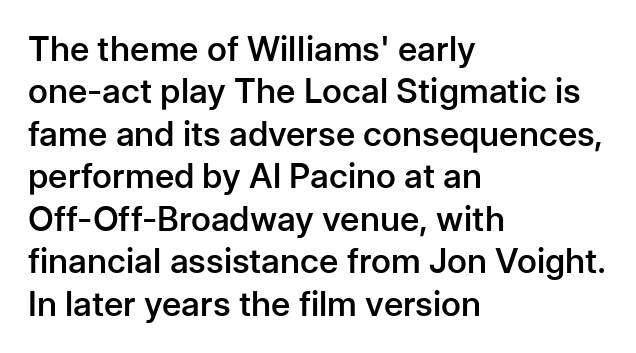
{"serif": "no", "italic": "no", "bold": "semi", "weight": "semibold", "width": "normal", "stroke_contrast": "low", "x_height": "medium", "monospaced": "no", "underline": "no", "align": "left", "line_spacing": "normal", "line_spacing_ratio": 1.25, "letter_spacing": "normal", "letter_spacing_em": 0.0, "glyph_px": 34}
